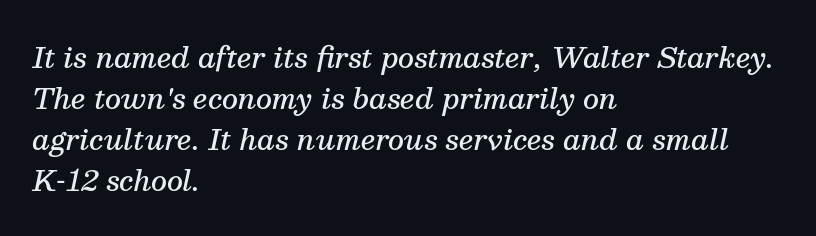
Plain, unruled lines of type. The passage is arranged the way most books set body copy — flush left. Semibold letterforms, between regular and bold. Does extra space separate the letters? No, they use regular spacing. Normally led — the rows are evenly, conventionally spaced.
